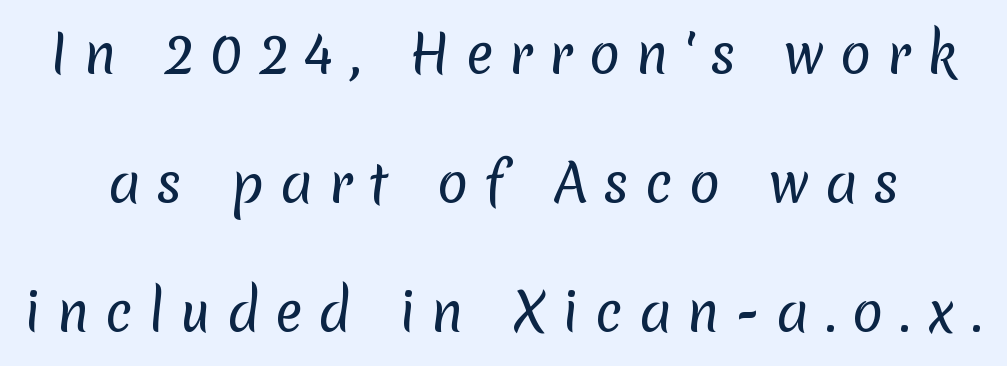
Q: Is the text bold? A: No.
Q: Is the typeface a serif or a sans-serif typeface? A: Sans-serif.
Q: Is the text underlined? A: No.
Q: Is the spacing between letters normal or unusually wide? A: Unusually wide.
Q: Is the spacing between lines tight, normal or loose? A: Loose.
Q: Width (condensed, normal, or wide)? A: Normal.
Q: Stroke contrast? A: Low.
Q: x-height? A: Medium.
Q: Monospaced? A: No.
